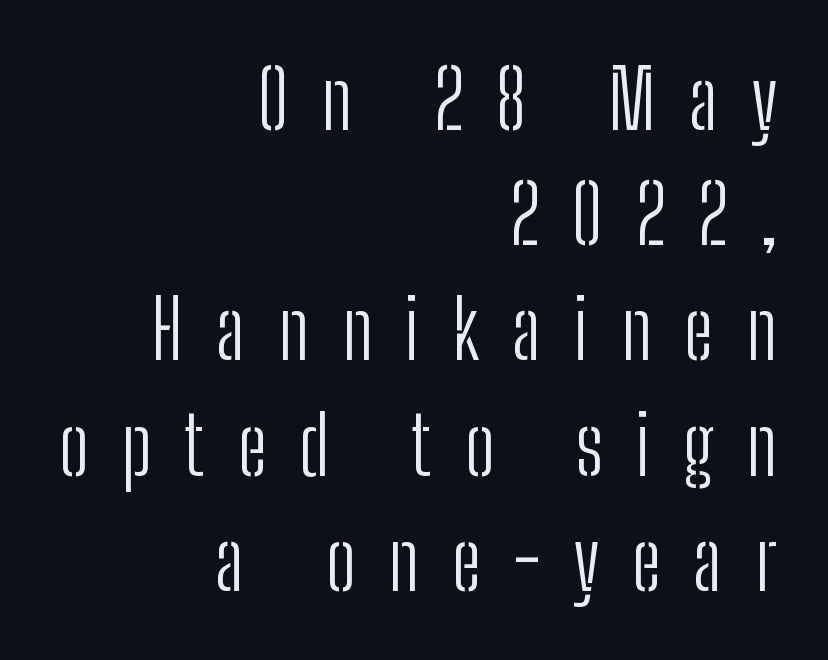
The image shows 80 px light, condensed sans-serif type, upright; set right-aligned, normal line spacing (1.44x), unusually wide letter spacing (+0.41 em), not underlined; low stroke contrast and a medium x-height.
